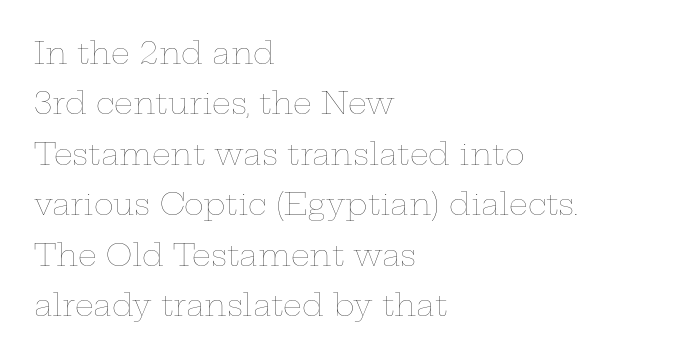
Q: Is the text bold? A: No.
Q: Is the text italic (slanted)? A: No, it is upright.
Q: Is the text underlined? A: No.
Q: How is the paragraph aligned? A: Left-aligned.
Q: Is the spacing between letters normal or unusually wide? A: Normal.
Q: Is the spacing between lines tight, normal or loose? A: Normal.
Q: Width (condensed, normal, or wide)? A: Wide.
Q: Stroke contrast? A: Low.
Q: x-height? A: Medium.
Q: Monospaced? A: No.
